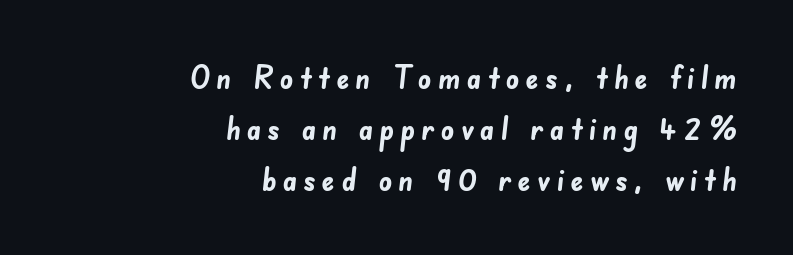
The ragged edge is on the left, which tells us the setting is flush right. Set as a true bold cut, around the 700 mark. This sample has the flowing, uneven cadence of proportional lettering. You can tell from the bare stems that sans-serif type was used. The vertical gap from one line to the next is medium. The space directly below the letters is spotless.
